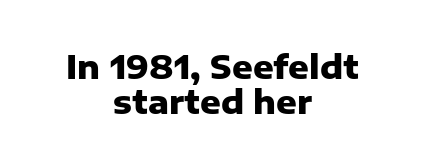
{"serif": "no", "italic": "no", "bold": "yes", "weight": "heavy", "width": "normal", "stroke_contrast": "low", "x_height": "medium", "monospaced": "no", "underline": "no", "align": "center", "line_spacing": "tight", "line_spacing_ratio": 1.08, "letter_spacing": "normal", "letter_spacing_em": 0.0, "glyph_px": 32}
